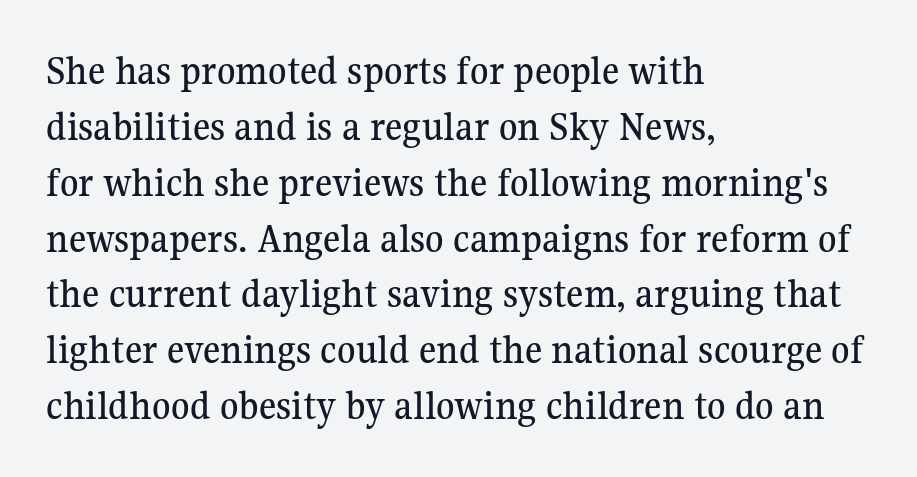
Here the designer chose a conventional face with non-uniform glyph widths. Is there any slant? The stems are plumb. You could call the tracking neutral — neither tight nor loose. The designer went with a serif here, giving each stem small feet. The space between consecutive lines is moderate.
